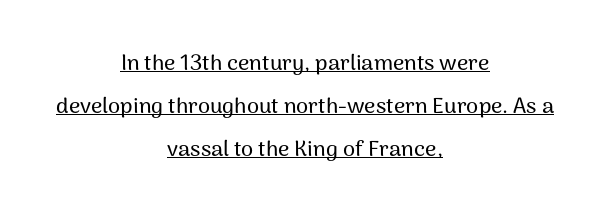
The image shows 22 px text type, upright; set centered, loose line spacing (1.96x), normal letter spacing, underlined.
